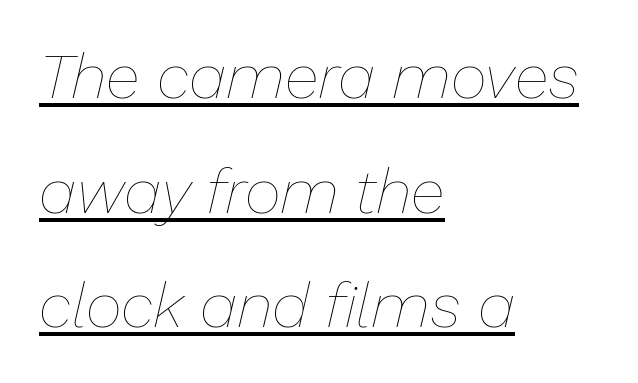
Q: Is the text bold? A: No.
Q: Is the text italic (slanted)? A: Yes, it leans right by about 13 degrees.
Q: Is the text underlined? A: Yes.
Q: How is the paragraph aligned? A: Left-aligned.
Q: Is the spacing between letters normal or unusually wide? A: Normal.
Q: Width (condensed, normal, or wide)? A: Normal.
Q: Stroke contrast? A: Low.
Q: x-height? A: Medium.
Q: Monospaced? A: No.
